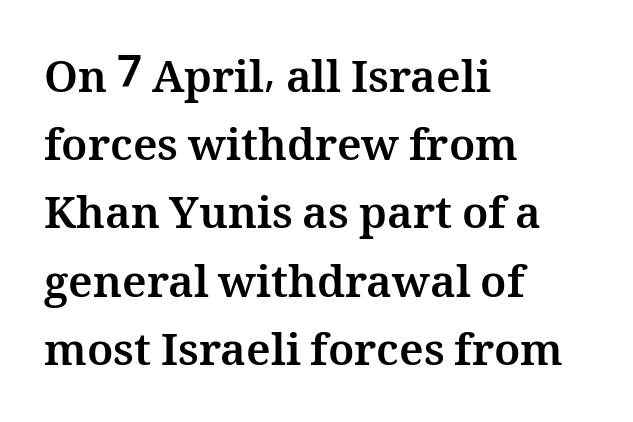
The image shows 44 px bold type, upright; set left-aligned, normal line spacing (1.55x), normal letter spacing, not underlined; medium stroke contrast and a medium x-height.
